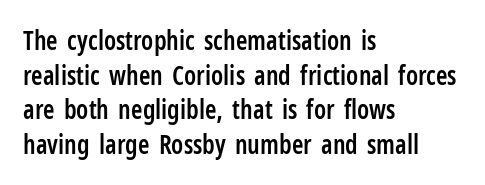
The image shows 26 px text type, upright; set left-aligned, normal line spacing (1.33x), normal letter spacing, not underlined.
